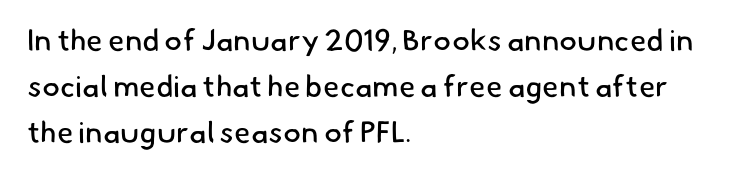
Q: Is the text bold? A: No.
Q: Is the typeface a serif or a sans-serif typeface? A: Sans-serif.
Q: Is the text underlined? A: No.
Q: How is the paragraph aligned? A: Left-aligned.
Q: Is the spacing between letters normal or unusually wide? A: Normal.
Q: Is the spacing between lines tight, normal or loose? A: Normal.
Q: Width (condensed, normal, or wide)? A: Normal.
Q: Stroke contrast? A: Low.
Q: x-height? A: Small.
Q: Monospaced? A: No.
